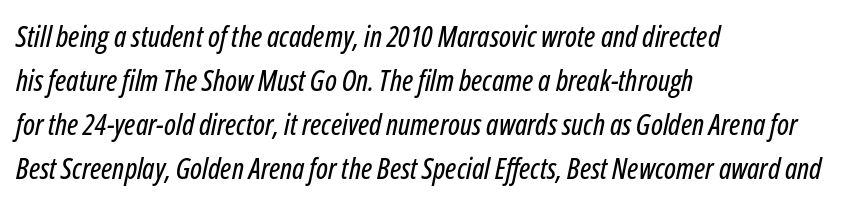
The image shows 29 px condensed type, italic (leaning right); set left-aligned, normal line spacing (1.52x), normal letter spacing, not underlined; low stroke contrast and a medium x-height.
